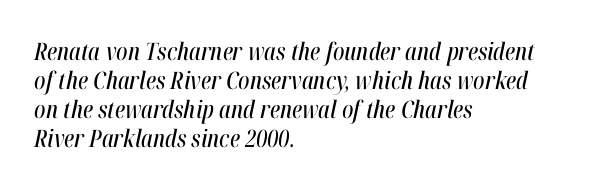
The passage shown is not underscored anywhere. Rendered with sloped, italic letterforms. Teacher's note: observe the even left margin — that is flush-left alignment. The horizontal fit of the characters is conventional and even.
